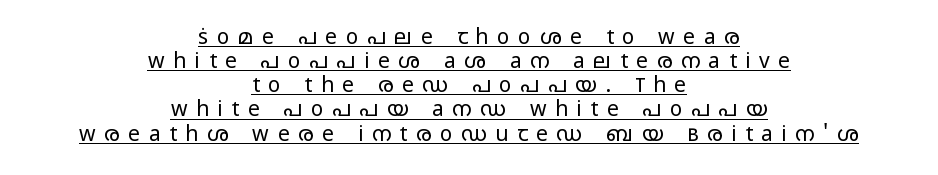
Q: Is the text bold? A: No.
Q: Is the text italic (slanted)? A: No, it is upright.
Q: Is the text underlined? A: Yes.
Q: How is the paragraph aligned? A: Centered.
Q: Is the spacing between letters normal or unusually wide? A: Unusually wide.
Q: Is the spacing between lines tight, normal or loose? A: Tight.
